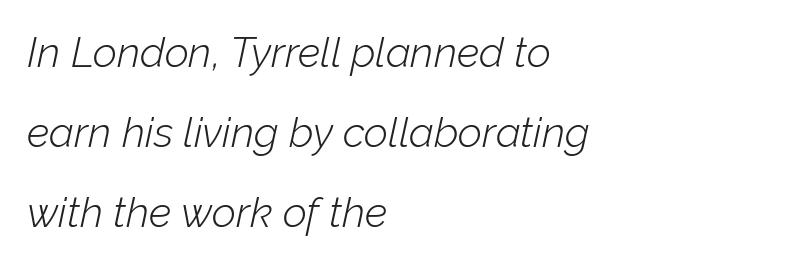
Q: Is the text bold? A: No.
Q: Is the text italic (slanted)? A: Yes, it leans right by about 12 degrees.
Q: Is the text underlined? A: No.
Q: How is the paragraph aligned? A: Left-aligned.
Q: Is the spacing between letters normal or unusually wide? A: Normal.
Q: Is the spacing between lines tight, normal or loose? A: Loose.
Q: Width (condensed, normal, or wide)? A: Normal.
Q: Stroke contrast? A: Low.
Q: x-height? A: Medium.
Q: Monospaced? A: No.
